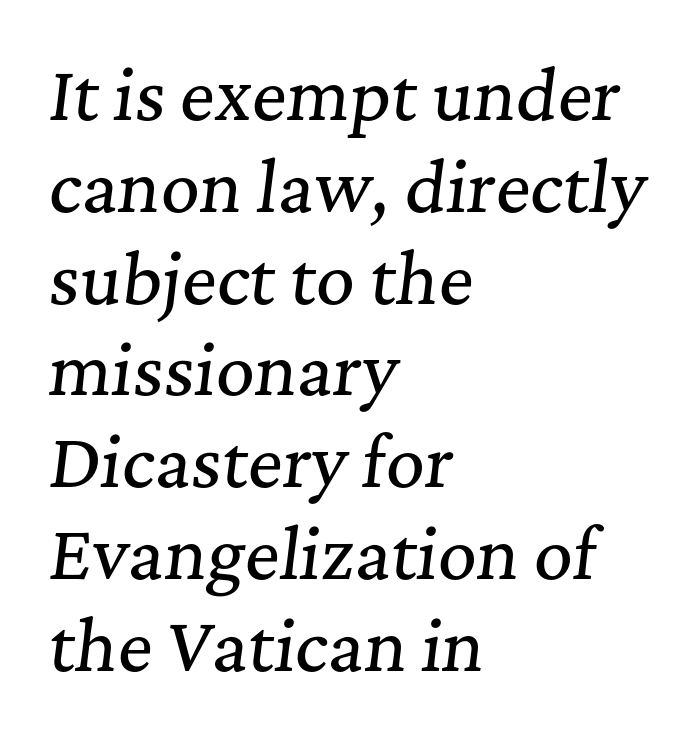
The image shows 67 px serif type, italic (leaning right); set left-aligned, normal line spacing (1.37x), normal letter spacing, not underlined; medium stroke contrast and a medium x-height.
